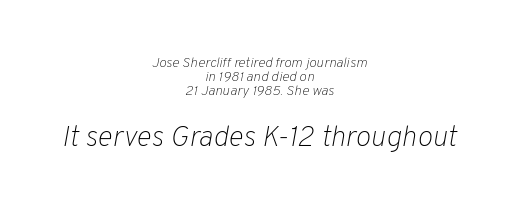
The space beneath each line is pristine and unruled. Note the varied advance widths — an 'i' is clearly narrower than an 'm'. If you drew a line through each stem, it would be angled. If you squint, the bottom block still reads clearly — it's the larger of the two.
